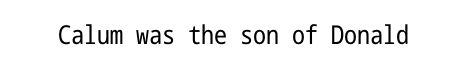
The image shows 26 px text type, upright; set normal letter spacing, not underlined.
